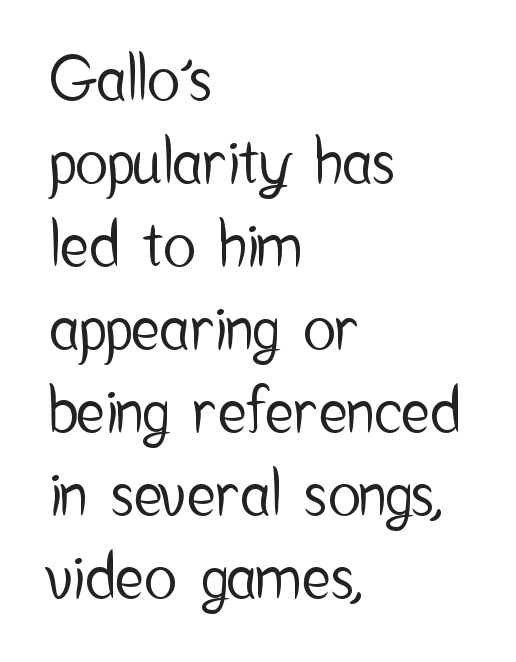
{"serif": "no", "italic": "no", "width": "condensed", "stroke_contrast": "low", "x_height": "medium", "monospaced": "no", "underline": "no", "align": "left", "line_spacing": "normal", "line_spacing_ratio": 1.36, "letter_spacing": "normal", "letter_spacing_em": 0.0, "glyph_px": 61}
